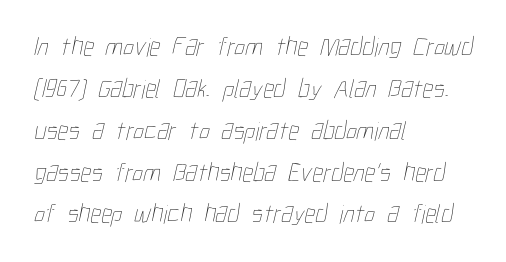
Q: Is the text bold? A: No.
Q: Is the text underlined? A: No.
Q: How is the paragraph aligned? A: Left-aligned.
Q: Is the spacing between letters normal or unusually wide? A: Normal.
Q: Is the spacing between lines tight, normal or loose? A: Normal.
